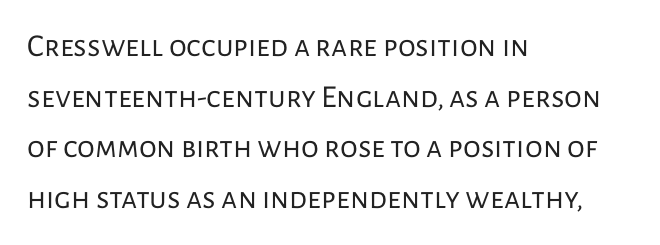
This sample has the flowing, uneven cadence of proportional lettering. Compared with typical paragraphs, the rows here are spaced about the same. A typesetter would call this zero additional tracking. No extra ink here — the face is not bold.
